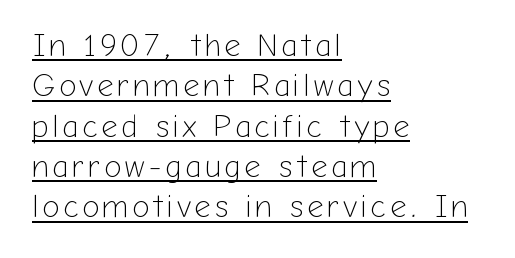
The strokes are not fattened; the text isn't bold. Teacher's note: observe the even left margin — that is flush-left alignment. How would I describe the line gaps? Plain and ordinary. Do the letters lean? They stand straight.
